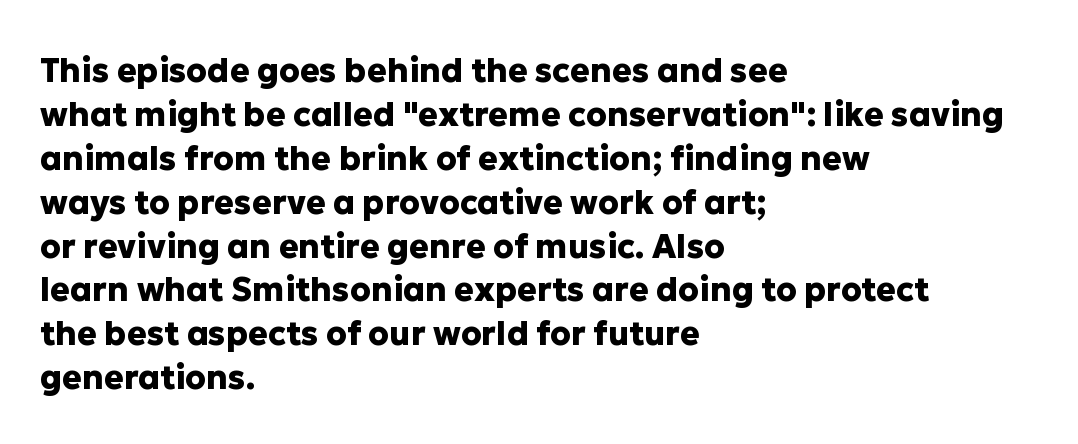
{"serif": "no", "italic": "no", "bold": "yes", "weight": "heavy", "width": "normal", "stroke_contrast": "low", "x_height": "medium", "monospaced": "no", "underline": "no", "align": "left", "line_spacing": "normal", "line_spacing_ratio": 1.33, "letter_spacing": "normal", "letter_spacing_em": 0.0, "glyph_px": 33}
